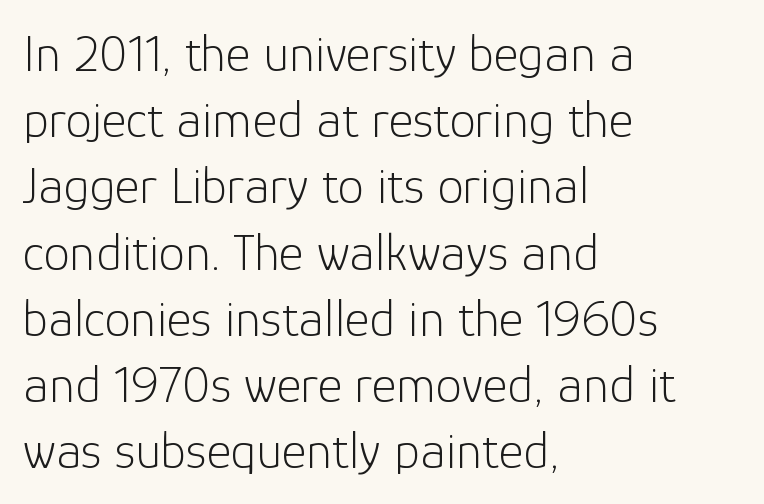
The image shows 53 px light sans-serif type, upright; set left-aligned, normal line spacing (1.25x), normal letter spacing, not underlined; low stroke contrast and a medium x-height.
